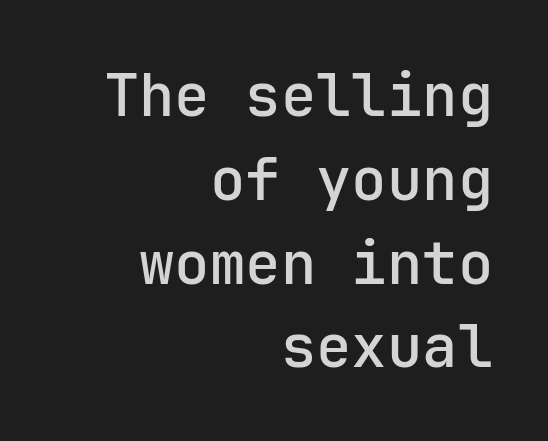
{"serif": "no", "italic": "no", "width": "normal", "stroke_contrast": "low", "x_height": "medium", "monospaced": "yes", "underline": "no", "align": "right", "line_spacing": "normal", "line_spacing_ratio": 1.42, "letter_spacing": "normal", "letter_spacing_em": 0.0, "glyph_px": 59}
